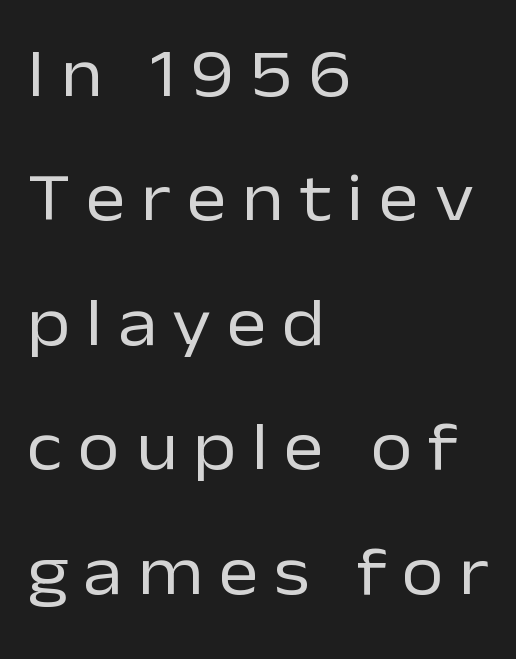
The image shows 68 px regular-weight sans-serif type, upright; set left-aligned, line spacing 1.83x, unusually wide letter spacing (+0.23 em), not underlined; low stroke contrast and a medium x-height.
